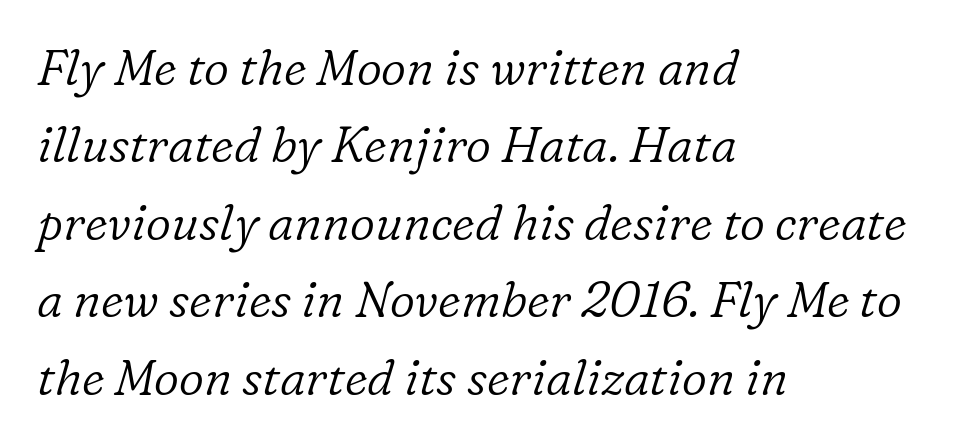
Unmarked baselines from the first word to the last. Character widths vary here, with narrow letters taking less room than wide ones. Yep, those are serifs on the letters. Is the letter spacing exaggerated? No — it looks like the ordinary default. Reading down the column, the eye jumps a familiar distance to each next line. A light-to-regular cut is what we see here.
